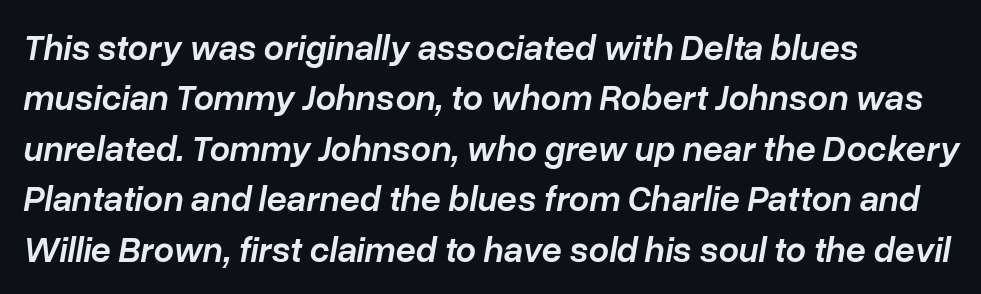
Type without underlining. Honestly, the letter spacing is just normal — you wouldn't notice it. The typesetting leans somewhat heavy: a semibold. The font's italic variant was chosen for this text. Casual observation: everything's shoved over to the left. You could not count columns in this text — the font is proportionally spaced.
